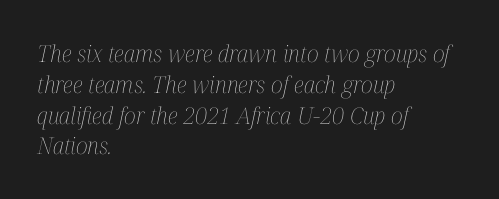
{"italic": "yes", "lean": "right", "slant_degrees": 12, "bold": "no", "underline": "no", "align": "left", "line_spacing": "normal", "line_spacing_ratio": 1.34, "letter_spacing": "normal", "letter_spacing_em": 0.0, "glyph_px": 23}
